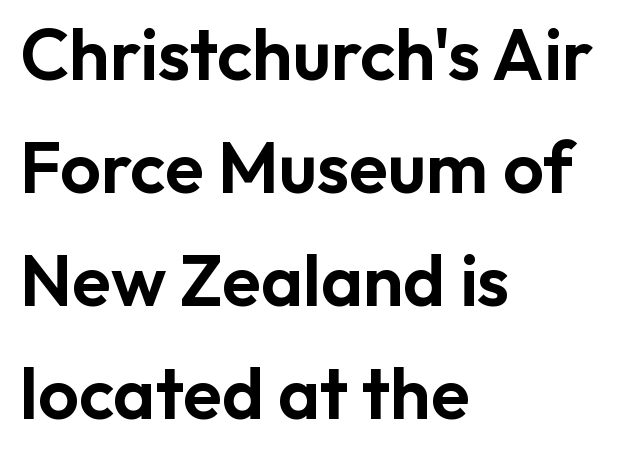
{"serif": "no", "italic": "no", "width": "normal", "stroke_contrast": "low", "x_height": "medium", "monospaced": "no", "underline": "no", "align": "left", "line_spacing": "normal", "line_spacing_ratio": 1.57, "letter_spacing": "normal", "letter_spacing_em": 0.0, "glyph_px": 72}
